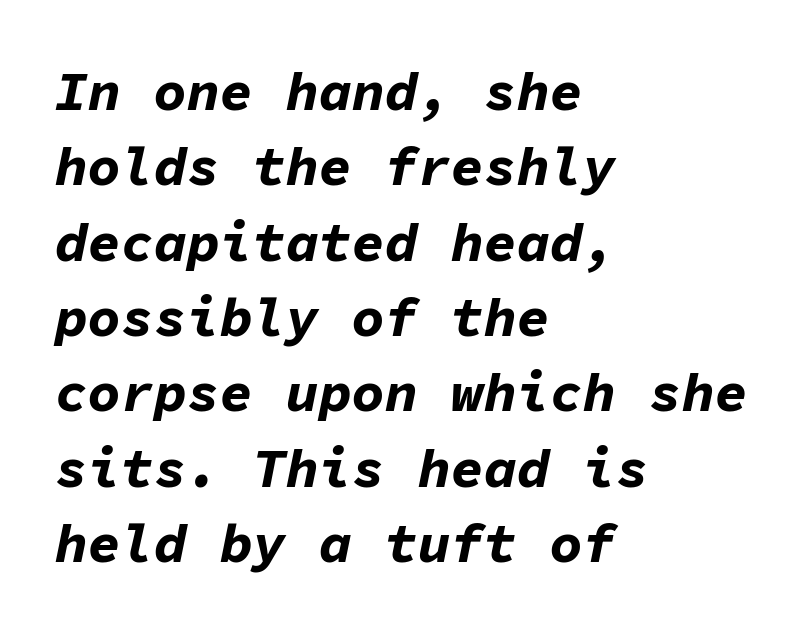
Q: Is the text bold? A: Yes.
Q: Is the text italic (slanted)? A: Yes, it leans right by about 11 degrees.
Q: Is the text underlined? A: No.
Q: How is the paragraph aligned? A: Left-aligned.
Q: Is the spacing between letters normal or unusually wide? A: Normal.
Q: Is the spacing between lines tight, normal or loose? A: Normal.
Q: Width (condensed, normal, or wide)? A: Normal.
Q: Stroke contrast? A: Low.
Q: x-height? A: Medium.
Q: Monospaced? A: Yes.
